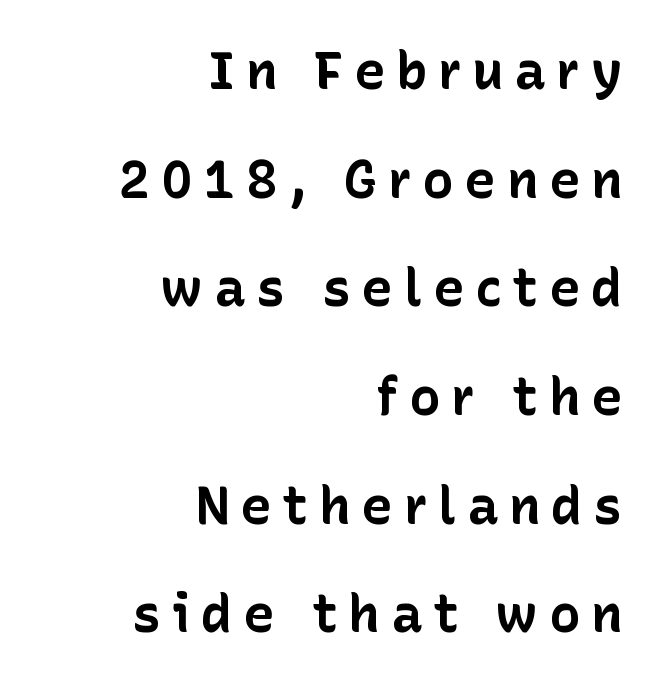
{"serif": "no", "italic": "no", "bold": "yes", "weight": "bold", "width": "normal", "stroke_contrast": "low", "x_height": "medium", "monospaced": "no", "underline": "no", "align": "right", "line_spacing": "loose", "line_spacing_ratio": 2.09, "letter_spacing": "wide", "letter_spacing_em": 0.21, "glyph_px": 52}
